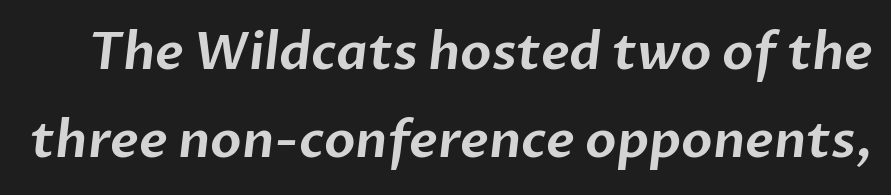
The image shows 51 px sans-serif type; set line spacing 1.73x, normal letter spacing, not underlined; low stroke contrast and a medium x-height.
